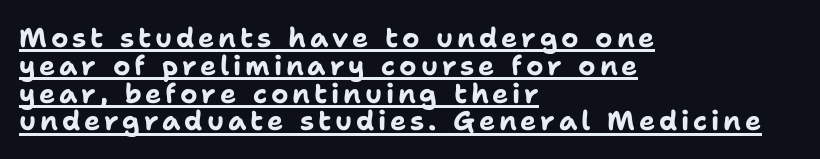
The image shows 27 px bold type, upright; set left-aligned, tight line spacing (1.03x), underlined.
